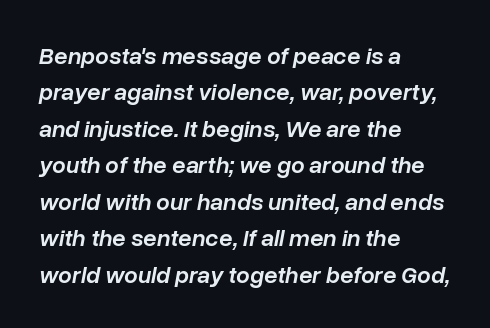
Q: Is the text bold? A: Semi-bold.
Q: Is the text italic (slanted)? A: Yes, it leans right by about 10 degrees.
Q: Is the text underlined? A: No.
Q: How is the paragraph aligned? A: Left-aligned.
Q: Is the spacing between letters normal or unusually wide? A: Normal.
Q: Is the spacing between lines tight, normal or loose? A: Normal.
